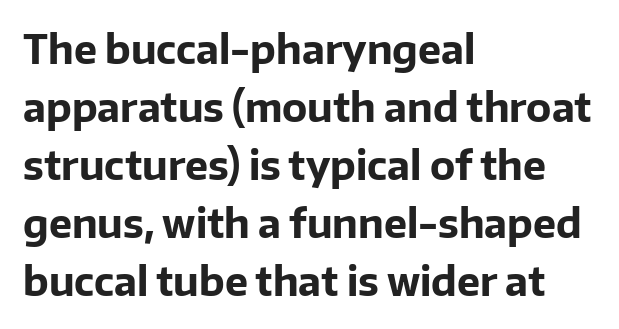
{"serif": "no", "italic": "no", "bold": "yes", "weight": "bold", "width": "normal", "stroke_contrast": "low", "x_height": "medium", "monospaced": "no", "underline": "no", "align": "left", "line_spacing": "normal", "line_spacing_ratio": 1.49, "letter_spacing": "normal", "letter_spacing_em": 0.0, "glyph_px": 39}
